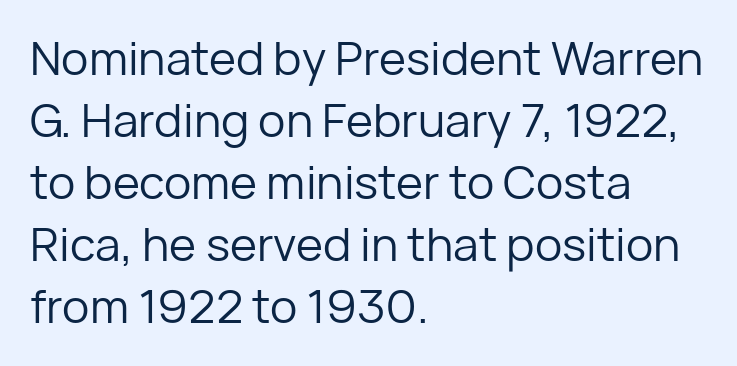
Q: Is the text bold? A: No.
Q: Is the text italic (slanted)? A: No, it is upright.
Q: Is the typeface a serif or a sans-serif typeface? A: Sans-serif.
Q: Is the text underlined? A: No.
Q: How is the paragraph aligned? A: Left-aligned.
Q: Is the spacing between letters normal or unusually wide? A: Normal.
Q: Is the spacing between lines tight, normal or loose? A: Normal.
Q: Width (condensed, normal, or wide)? A: Normal.
Q: Stroke contrast? A: Low.
Q: x-height? A: Medium.
Q: Monospaced? A: No.
